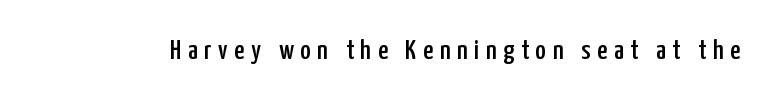
The type sits square on the baseline with zero lean. Between one letter and the next there's a generous, obvious gap. Only glyphs here, with clear space below each row. This sample uses a sans-serif face. Think of a printed novel: that variable character pitch is what you see here.
